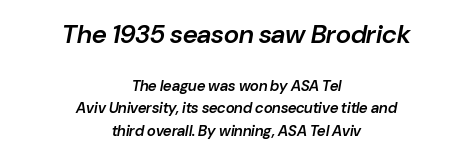
The passage is arranged like a title page — every line centered. Typographic density is moderately raised because the face is semibold. The first block has been scaled up relative to the second. In terms of letterspacing, this is plain default setting. A typesetter would mark this as italic. Vertically, the passage feels balanced, rows spaced as you'd expect.
